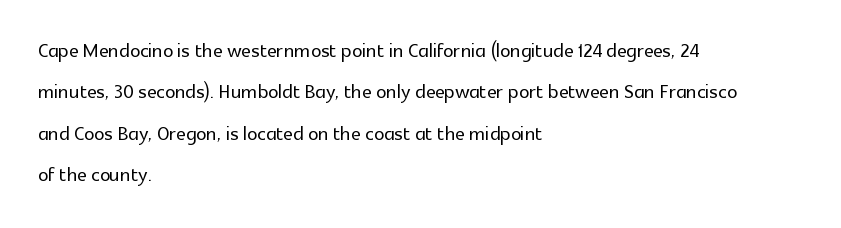
The image shows 26 px text type, upright; set left-aligned, normal line spacing (1.59x), normal letter spacing, not underlined.
